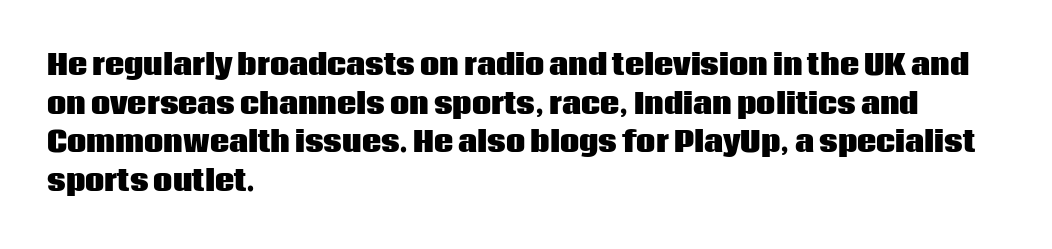
The image shows 27 px bold type, upright; set left-aligned, normal line spacing (1.43x), normal letter spacing, not underlined.
